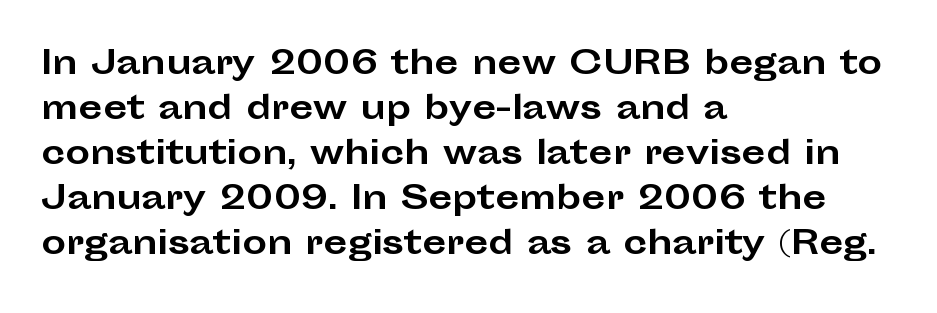
Baseline-to-baseline distance is the conventional proportion of letter height. The letters advance in unequal steps, a hallmark of proportional type. The space beneath each line is pristine and unruled. The passage is arranged the way most books set body copy — flush left. Unlike italic type, these characters show no tilt at all.
